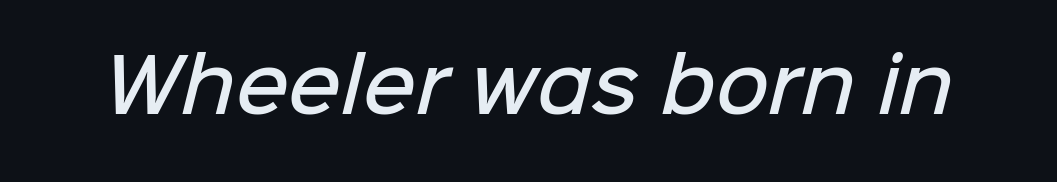
The image shows 73 px semibold sans-serif type; set normal letter spacing, not underlined; low stroke contrast and a medium x-height.
